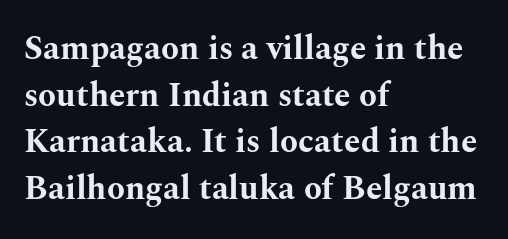
{"serif": "yes", "italic": "no", "bold": "yes", "weight": "bold", "width": "wide", "stroke_contrast": "medium", "x_height": "medium", "monospaced": "no", "underline": "no", "align": "left", "line_spacing": "normal", "line_spacing_ratio": 1.41, "letter_spacing": "normal", "letter_spacing_em": 0.0, "glyph_px": 33}
